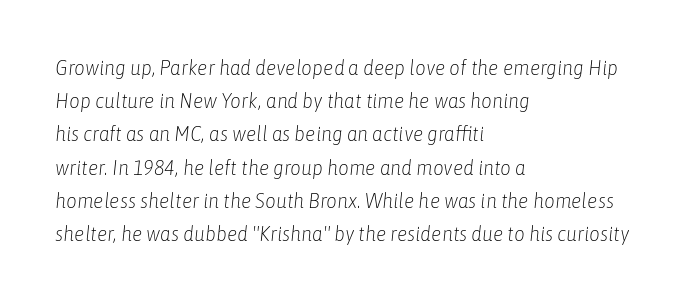
Type without underlining. Standard letterfit; no display-style spreading of the glyphs. Honestly, the row spacing looks completely unremarkable. The rag falls on the right side of this text block. Weight class: somewhere from thin through regular.
